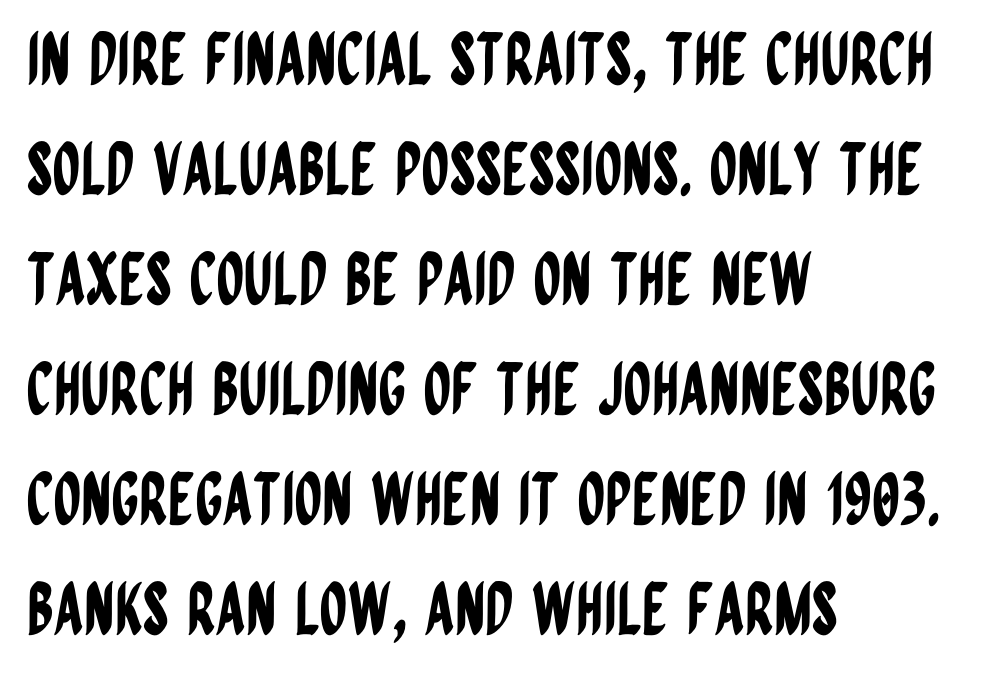
Q: Is the text italic (slanted)? A: No, it is upright.
Q: Is the typeface a serif or a sans-serif typeface? A: Sans-serif.
Q: Is the text underlined? A: No.
Q: How is the paragraph aligned? A: Left-aligned.
Q: Is the spacing between letters normal or unusually wide? A: Normal.
Q: Is the spacing between lines tight, normal or loose? A: Normal.
Q: Width (condensed, normal, or wide)? A: Condensed.
Q: Stroke contrast? A: Low.
Q: x-height? A: Large.
Q: Monospaced? A: No.
